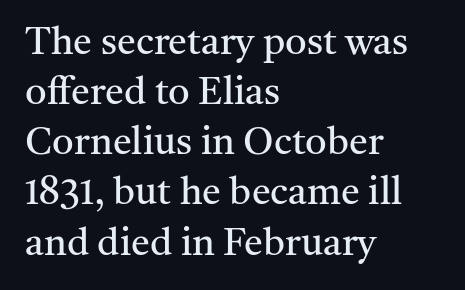
{"serif": "yes", "italic": "no", "bold": "no", "weight": "regular", "width": "normal", "stroke_contrast": "medium", "x_height": "medium", "monospaced": "no", "underline": "no", "align": "left", "line_spacing": "normal", "line_spacing_ratio": 1.32, "letter_spacing": "normal", "letter_spacing_em": 0.0, "glyph_px": 38}
